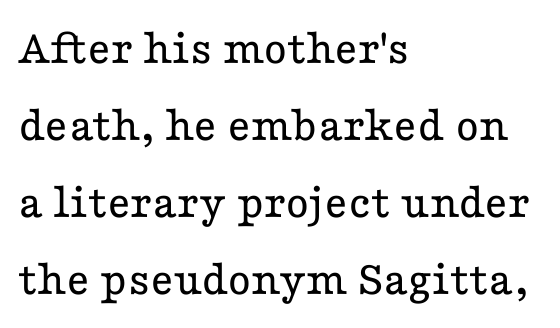
The image shows 50 px regular-weight, wide serif type, upright; set left-aligned, normal line spacing (1.54x), normal letter spacing, not underlined; low stroke contrast and a medium x-height.
